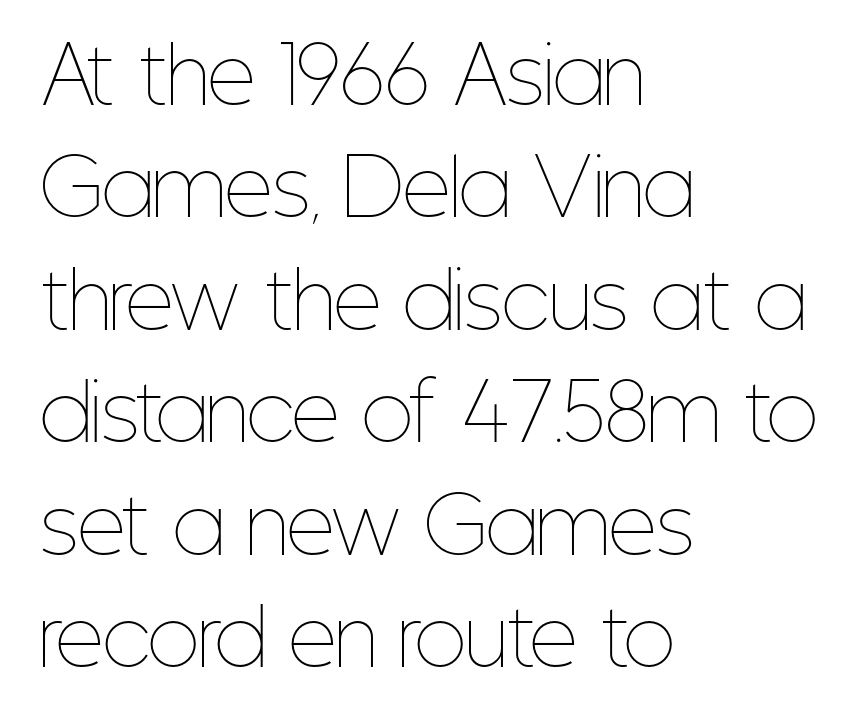
The image shows 76 px thin, condensed type, upright; set left-aligned, normal line spacing (1.48x), normal letter spacing, not underlined; low stroke contrast and a medium x-height.
